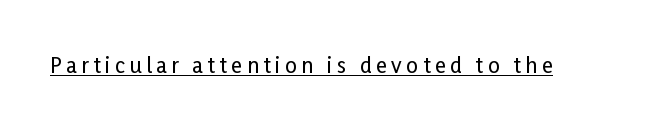
The image shows 21 px text type, upright; set unusually wide letter spacing (+0.21 em), underlined.
